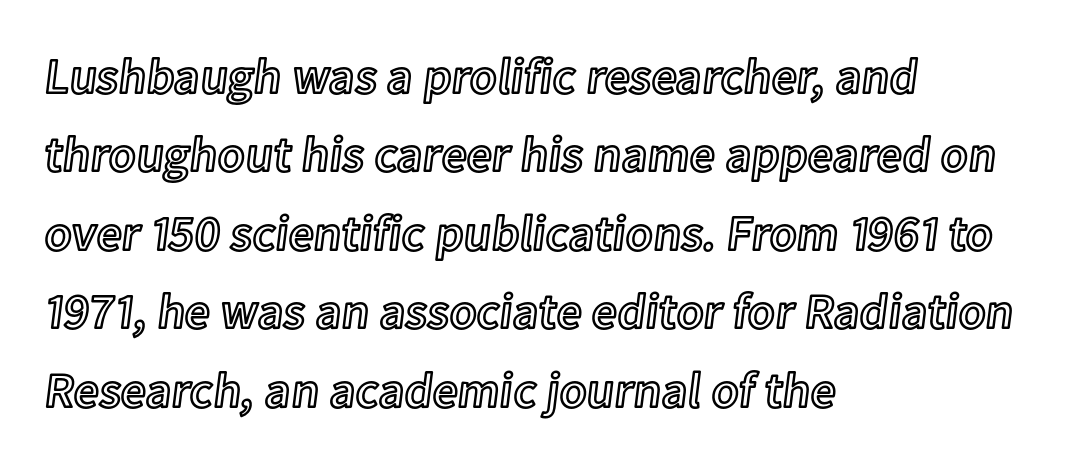
Q: Is the text italic (slanted)? A: Yes.
Q: Is the text underlined? A: No.
Q: How is the paragraph aligned? A: Left-aligned.
Q: Is the spacing between letters normal or unusually wide? A: Normal.
Q: Is the spacing between lines tight, normal or loose? A: Normal.
Q: Width (condensed, normal, or wide)? A: Normal.
Q: x-height? A: Medium.
Q: Monospaced? A: No.
